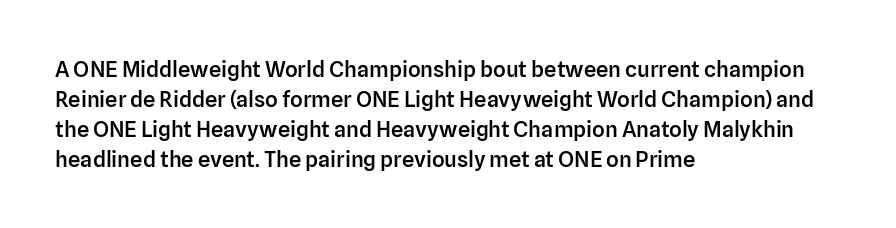
Q: Is the text bold? A: Semi-bold.
Q: Is the text italic (slanted)? A: No, it is upright.
Q: Is the text underlined? A: No.
Q: How is the paragraph aligned? A: Left-aligned.
Q: Is the spacing between letters normal or unusually wide? A: Normal.
Q: Is the spacing between lines tight, normal or loose? A: Normal.
